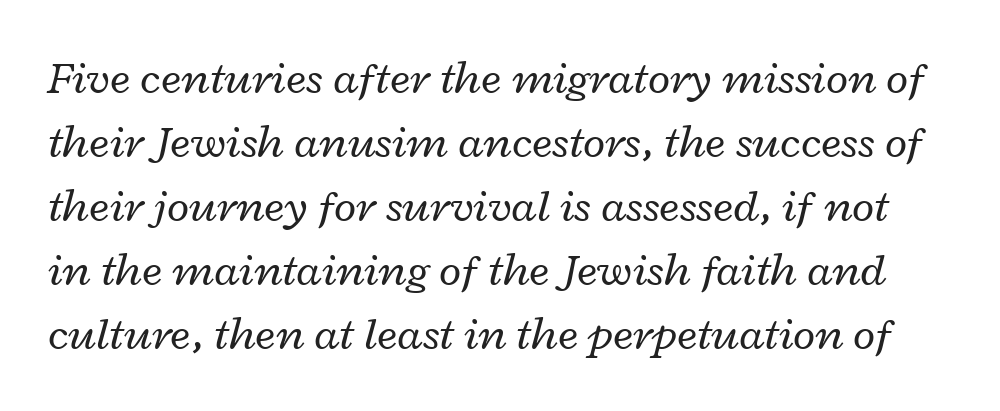
No heavy texture on the line: the type isn't bold. Characters are canted at an angle relative to the baseline's perpendicular. Think of a printed novel: that variable character pitch is what you see here. Letters rest on an invisible, unmarked baseline. The rendering uses a moderate line-height, typical for paragraphs.
